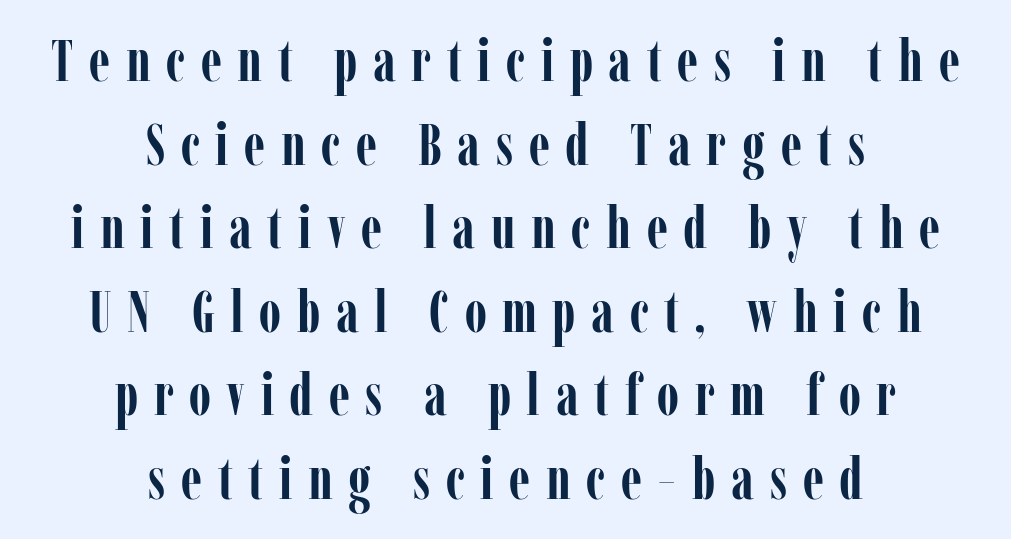
Notice how thick the strokes are: this is what a full bold looks like. A clean baseline with only descenders dipping below it. A roman cut, with each character standing at attention. The letters advance in unequal steps, a hallmark of proportional type. Caption: expanded tracking, letters set apart.
